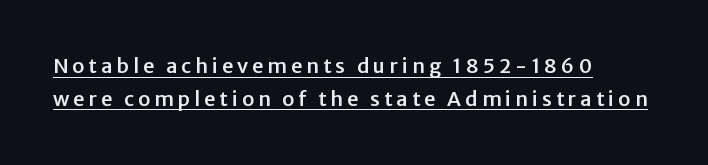
{"italic": "no", "underline": "yes", "align": "left", "line_spacing": "normal", "line_spacing_ratio": 1.63, "letter_spacing": "wide", "letter_spacing_em": 0.2, "glyph_px": 20}
